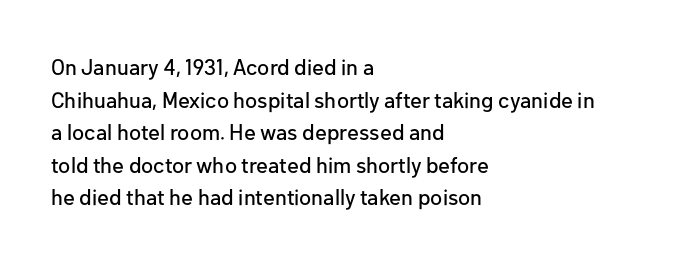
Q: Is the text italic (slanted)? A: No, it is upright.
Q: Is the text underlined? A: No.
Q: How is the paragraph aligned? A: Left-aligned.
Q: Is the spacing between letters normal or unusually wide? A: Normal.
Q: Is the spacing between lines tight, normal or loose? A: Normal.
